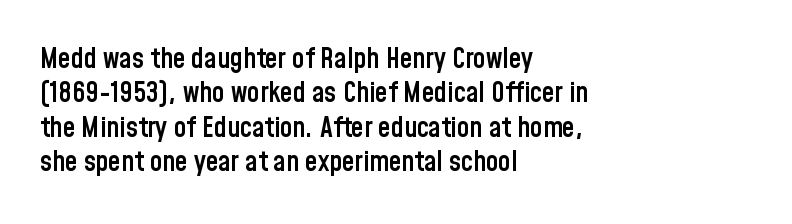
The strip under each line holds only bare page. Look at the bottom of the vertical strokes: they stop flat, with no serifs. Think of a printed novel: that variable character pitch is what you see here. A typesetter would mark this as roman, not italic. Letter spacing: default.
